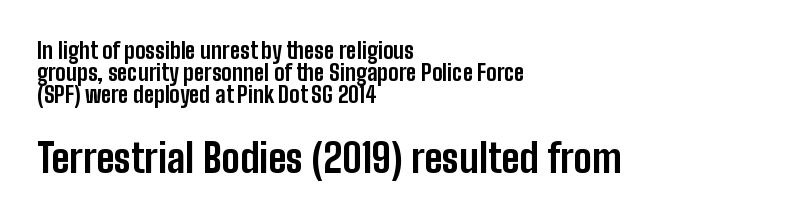
You could call the tracking neutral — neither tight nor loose. The letters stand upright; this is a roman face. The glyphs are unaccompanied by any horizontal stroke below them. Layout note: lines flush left.
